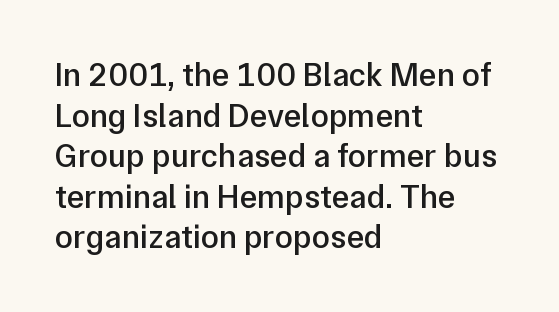
Q: Is the text bold? A: Semi-bold.
Q: Is the text italic (slanted)? A: No, it is upright.
Q: Is the typeface a serif or a sans-serif typeface? A: Sans-serif.
Q: Is the text underlined? A: No.
Q: How is the paragraph aligned? A: Left-aligned.
Q: Is the spacing between letters normal or unusually wide? A: Normal.
Q: Width (condensed, normal, or wide)? A: Normal.
Q: Stroke contrast? A: Low.
Q: x-height? A: Medium.
Q: Monospaced? A: No.
